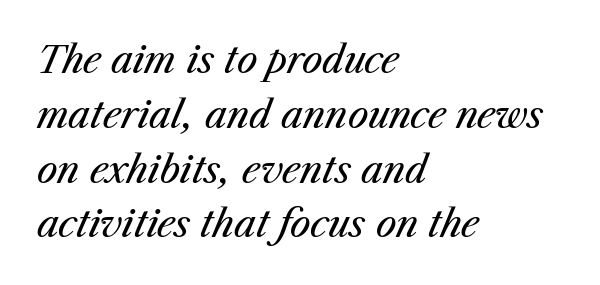
The image shows 37 px regular-weight type, italic (leaning right); set left-aligned, normal line spacing (1.48x), normal letter spacing, not underlined; medium stroke contrast and a medium x-height.
